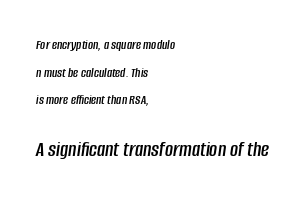
Q: Is the text italic (slanted)? A: Yes, it leans right by about 8 degrees.
Q: Is the text underlined? A: No.
Q: How is the paragraph aligned? A: Left-aligned.
Q: Is the spacing between letters normal or unusually wide? A: Normal.
Q: Is the spacing between lines tight, normal or loose? A: Loose.
Q: Which block of text is set in a larger size, the first (top) or the second (bottom)? A: The second (bottom) one.
